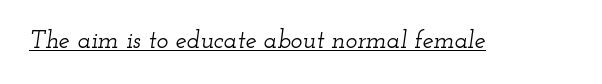
Q: Is the text italic (slanted)? A: Yes, it leans right by about 12 degrees.
Q: Is the text underlined? A: Yes.
Q: Is the spacing between letters normal or unusually wide? A: Normal.
